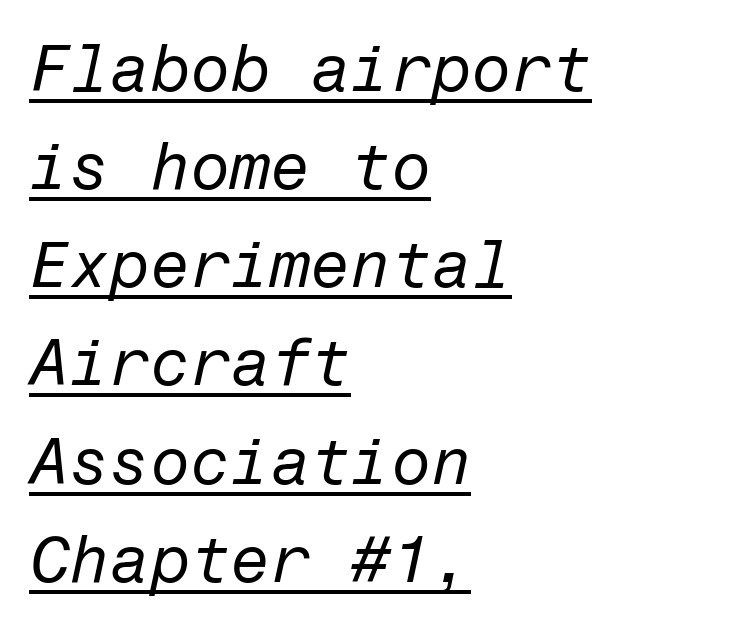
The image shows 65 px regular-weight type, italic (leaning right); set left-aligned, normal line spacing (1.51x), normal letter spacing, underlined; low stroke contrast and a medium x-height.
